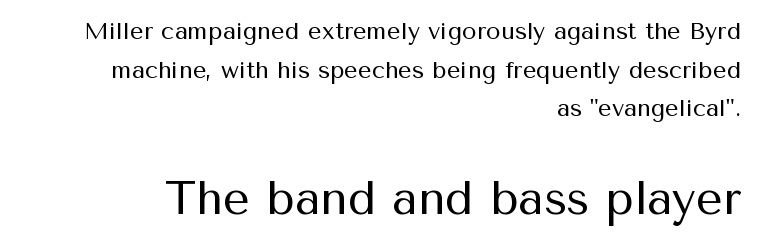
Q: Is the text bold? A: No.
Q: Is the text italic (slanted)? A: No, it is upright.
Q: Is the typeface a serif or a sans-serif typeface? A: Sans-serif.
Q: Is the text underlined? A: No.
Q: How is the paragraph aligned? A: Right-aligned.
Q: Is the spacing between letters normal or unusually wide? A: Normal.
Q: Is the spacing between lines tight, normal or loose? A: Normal.
Q: Which block of text is set in a larger size, the first (top) or the second (bottom)? A: The second (bottom) one.
Q: Width (condensed, normal, or wide)? A: Normal.
Q: Stroke contrast? A: Medium.
Q: x-height? A: Medium.
Q: Monospaced? A: No.
